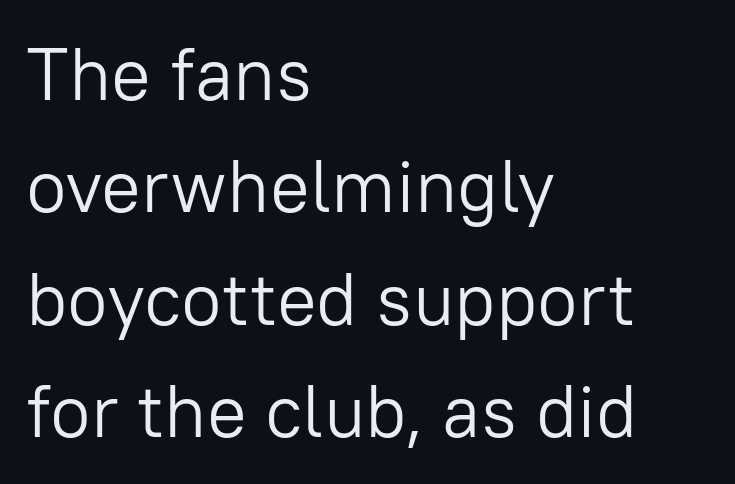
{"serif": "no", "italic": "no", "bold": "no", "weight": "light", "width": "normal", "stroke_contrast": "low", "x_height": "medium", "monospaced": "no", "underline": "no", "align": "left", "line_spacing": "normal", "line_spacing_ratio": 1.52, "letter_spacing": "normal", "letter_spacing_em": 0.0, "glyph_px": 74}
